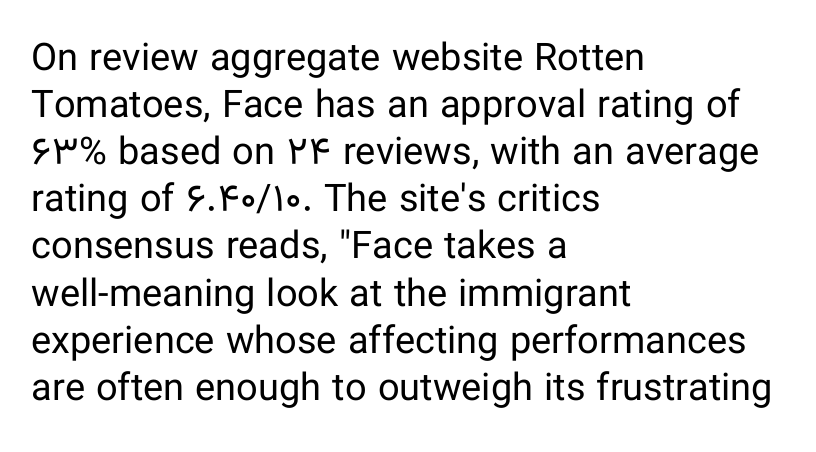
{"serif": "no", "italic": "no", "bold": "no", "weight": "regular", "width": "normal", "stroke_contrast": "low", "x_height": "medium", "monospaced": "no", "underline": "no", "align": "left", "line_spacing_ratio": 1.24, "letter_spacing": "normal", "letter_spacing_em": 0.0, "glyph_px": 38}
